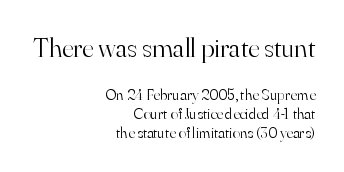
Q: Is the text bold? A: No.
Q: Is the text italic (slanted)? A: No, it is upright.
Q: Is the typeface a serif or a sans-serif typeface? A: Serif.
Q: Is the text underlined? A: No.
Q: How is the paragraph aligned? A: Right-aligned.
Q: Is the spacing between letters normal or unusually wide? A: Normal.
Q: Which block of text is set in a larger size, the first (top) or the second (bottom)? A: The first (top) one.
Q: Width (condensed, normal, or wide)? A: Normal.
Q: Stroke contrast? A: High.
Q: x-height? A: Small.
Q: Monospaced? A: No.
